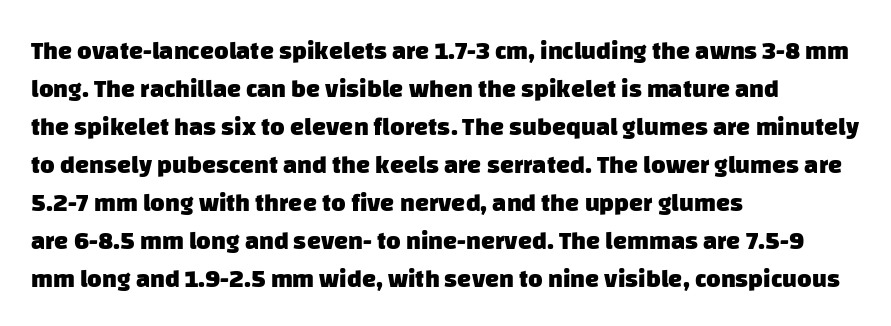
The gap between lines stays unmarked. Normally led — the rows are evenly, conventionally spaced. Alignment: flush left. Compared with an ordinary text face, these strokes are far heavier — a full bold. Students, note that the glyphs here touch the page at normal intervals.
